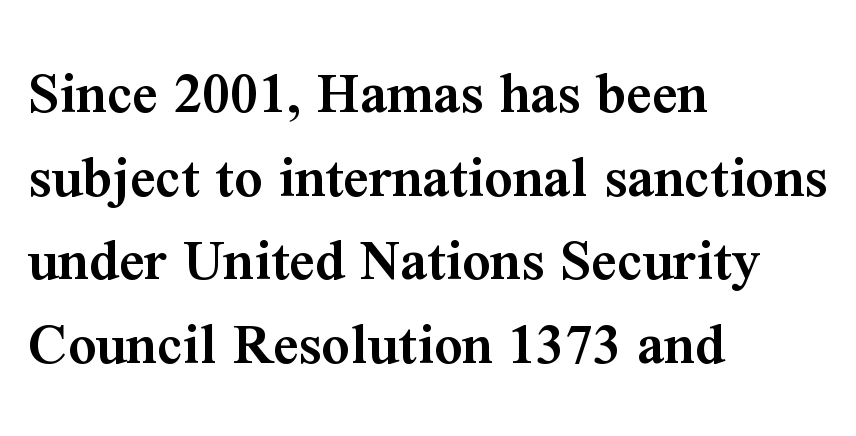
Think of a printed novel: that variable character pitch is what you see here. This sample keeps an unexceptional amount of space between lines. In terms of letterspacing, this is plain default setting. The baseline area is clear.
